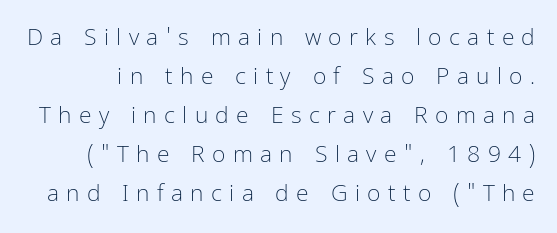
The image shows 23 px text type, upright; set normal line spacing (1.7x), unusually wide letter spacing (+0.32 em), not underlined.
